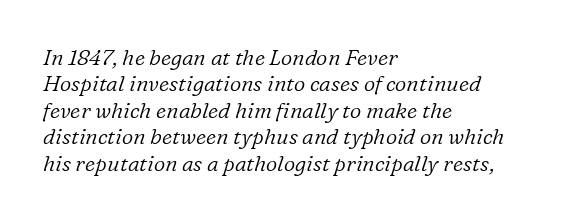
Just letters on the line, the space beneath them empty. Tracking value appears to be zero — textbook default spacing. Horizontal alignment here is leftward, the default for most running prose. The face used here has a pronounced slope to its letters. Bold? No — there's no thickening of the strokes.
